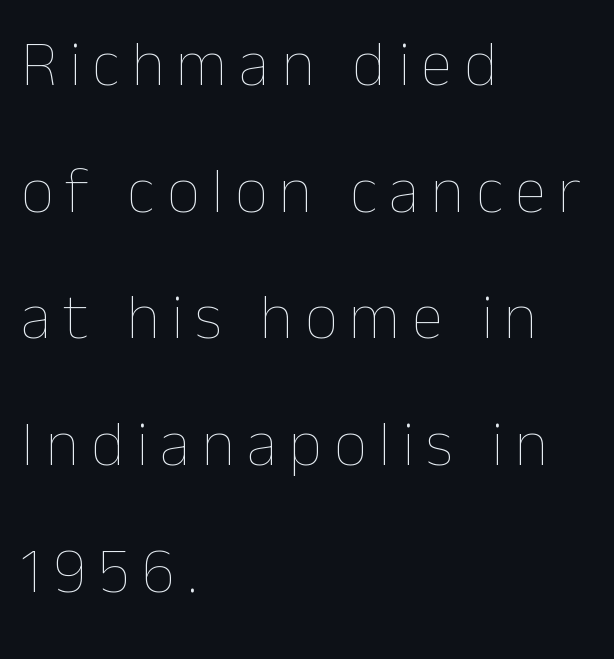
Q: Is the text bold? A: No.
Q: Is the text italic (slanted)? A: No, it is upright.
Q: Is the text underlined? A: No.
Q: How is the paragraph aligned? A: Left-aligned.
Q: Is the spacing between lines tight, normal or loose? A: Loose.
Q: Width (condensed, normal, or wide)? A: Normal.
Q: Stroke contrast? A: Low.
Q: x-height? A: Medium.
Q: Monospaced? A: No.
